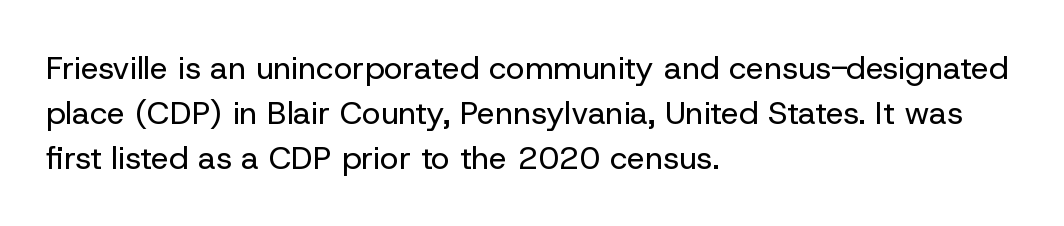
Do the characters align in a grid? No, the font is proportional. Leading matches the norm, producing a regular column. The ragged edge is on the right, which tells us the setting is flush left. Ink coverage per letter is moderate at most. Honestly, the letter spacing is just normal — you wouldn't notice it. Nope, no serifs anywhere on these letters.
